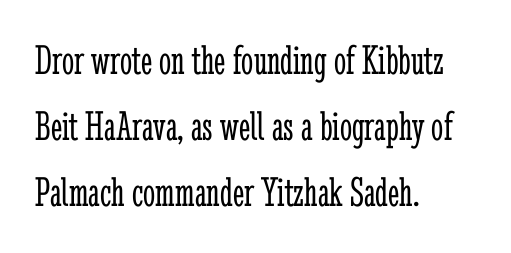
The string is rendered with underlining switched off. Classification — serif. This sample keeps an unexceptional amount of space between lines. The face used here is proportionally spaced, like ordinary book or web type. Between one letter and the next there's only the usual sliver of space. Every stem runs plumb, perpendicular to the baseline.
